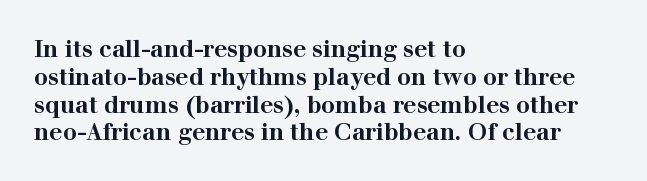
The image shows 23 px bold type, upright; set left-aligned, line spacing 1.21x, normal letter spacing, not underlined.
